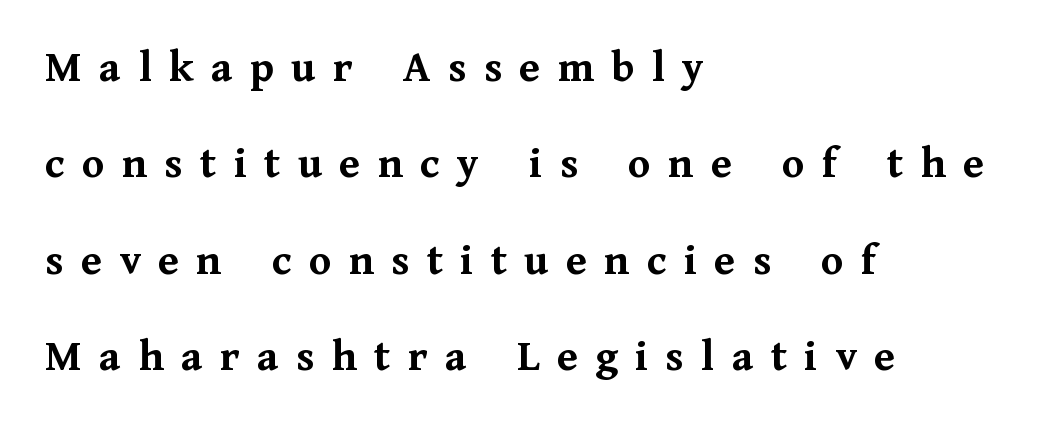
{"serif": "yes", "italic": "no", "bold": "yes", "weight": "semibold", "width": "normal", "stroke_contrast": "medium", "x_height": "medium", "monospaced": "no", "underline": "no", "align": "left", "line_spacing": "loose", "line_spacing_ratio": 2.14, "letter_spacing": "wide", "letter_spacing_em": 0.39, "glyph_px": 45}
